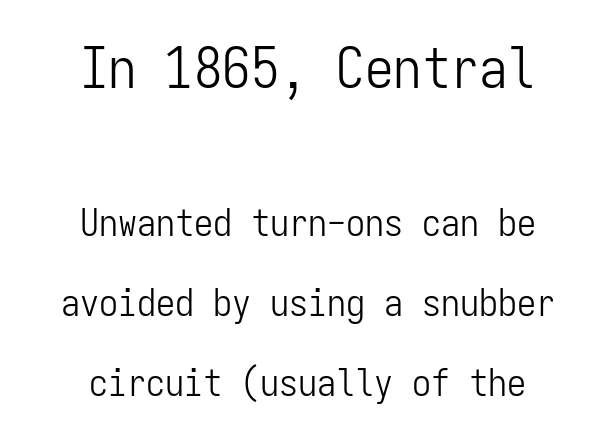
{"serif": "no", "italic": "no", "bold": "no", "weight": "light", "width": "condensed", "stroke_contrast": "low", "x_height": "medium", "monospaced": "yes", "underline": "no", "align": "center", "line_spacing": "loose", "line_spacing_ratio": 2.11, "letter_spacing": "normal", "letter_spacing_em": 0.0, "larger_block": "first", "size_ratio": 1.5, "glyph_px": 57}
